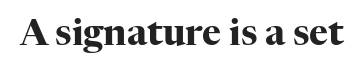
{"serif": "yes", "italic": "no", "bold": "yes", "weight": "heavy", "width": "normal", "stroke_contrast": "high", "x_height": "medium", "monospaced": "no", "underline": "no", "letter_spacing": "normal", "letter_spacing_em": 0.0, "glyph_px": 36}
